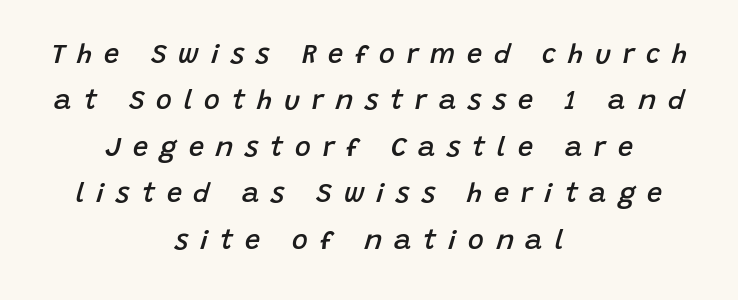
The image shows 27 px text type, italic (leaning right); set centered, line spacing 1.72x, unusually wide letter spacing (+0.44 em), not underlined.
